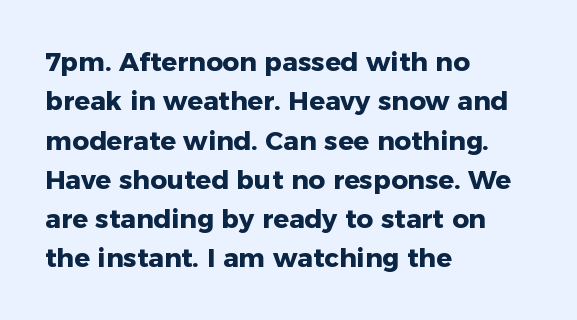
Q: Is the text bold? A: Yes.
Q: Is the text italic (slanted)? A: No, it is upright.
Q: Is the text underlined? A: No.
Q: How is the paragraph aligned? A: Left-aligned.
Q: Is the spacing between letters normal or unusually wide? A: Normal.
Q: Is the spacing between lines tight, normal or loose? A: Normal.
